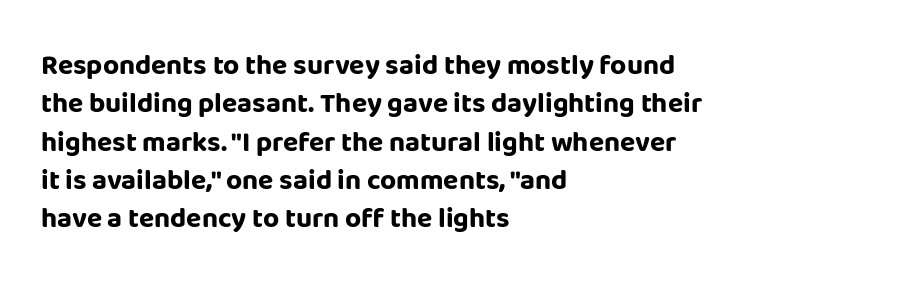
Q: Is the text bold? A: Yes.
Q: Is the text italic (slanted)? A: No, it is upright.
Q: Is the typeface a serif or a sans-serif typeface? A: Sans-serif.
Q: Is the text underlined? A: No.
Q: How is the paragraph aligned? A: Left-aligned.
Q: Is the spacing between letters normal or unusually wide? A: Normal.
Q: Is the spacing between lines tight, normal or loose? A: Normal.
Q: Width (condensed, normal, or wide)? A: Normal.
Q: Stroke contrast? A: Low.
Q: x-height? A: Large.
Q: Monospaced? A: No.
